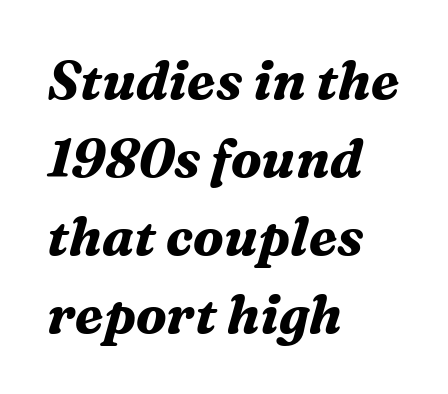
{"serif": "yes", "italic": "yes", "lean": "right", "slant_degrees": 16, "bold": "yes", "weight": "bold", "width": "normal", "stroke_contrast": "medium", "x_height": "medium", "monospaced": "no", "underline": "no", "align": "left", "line_spacing": "normal", "line_spacing_ratio": 1.47, "letter_spacing": "normal", "letter_spacing_em": 0.0, "glyph_px": 53}
